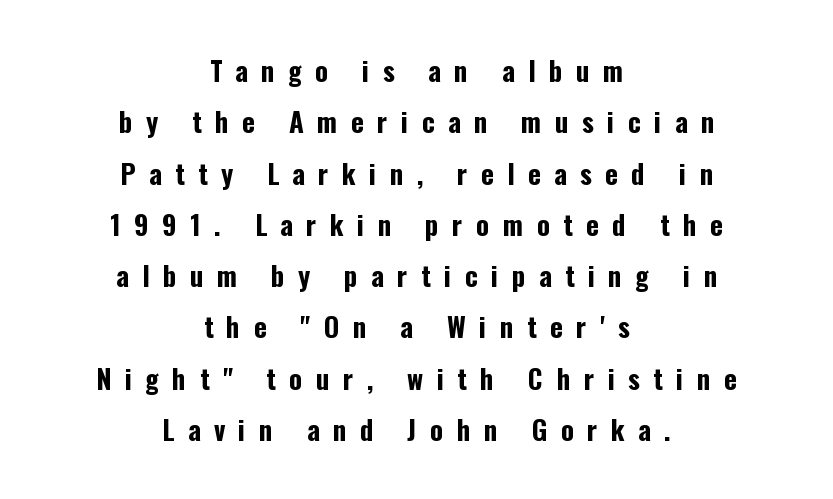
Q: Is the text bold? A: Yes.
Q: Is the text italic (slanted)? A: No, it is upright.
Q: Is the text underlined? A: No.
Q: How is the paragraph aligned? A: Centered.
Q: Is the spacing between letters normal or unusually wide? A: Unusually wide.
Q: Is the spacing between lines tight, normal or loose? A: Loose.
